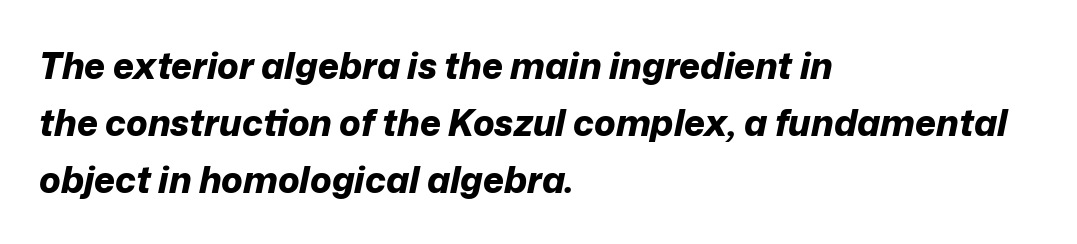
Q: Is the text bold? A: Yes.
Q: Is the text italic (slanted)? A: Yes, it leans right by about 12 degrees.
Q: Is the text underlined? A: No.
Q: How is the paragraph aligned? A: Left-aligned.
Q: Is the spacing between letters normal or unusually wide? A: Normal.
Q: Is the spacing between lines tight, normal or loose? A: Normal.
Q: Width (condensed, normal, or wide)? A: Normal.
Q: Stroke contrast? A: Low.
Q: x-height? A: Medium.
Q: Monospaced? A: No.
